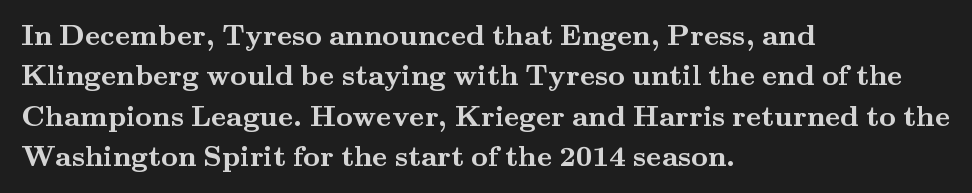
The font is running at its bold setting. A typesetter would call this proportional, since set widths differ per character. The font family rendered here belongs to the serif group. Posture: vertical. Inter-character spacing is left at the font's built-in metrics. Anything drawn beneath the words? Only blank space.
